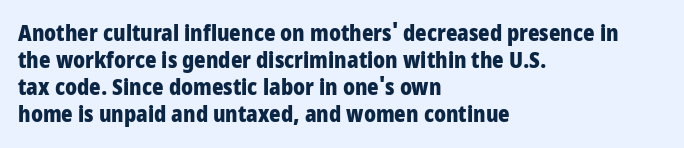
A typesetter would mark this as roman, not italic. What stands out about the letter spacing? Nothing — it is the standard amount. The baseline area is clear. Caption: bold face, heavy strokes.
